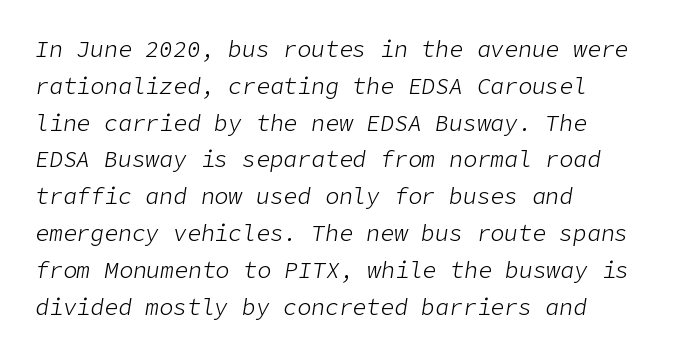
Q: Is the text bold? A: No.
Q: Is the text italic (slanted)? A: Yes, it leans right by about 9 degrees.
Q: Is the text underlined? A: No.
Q: How is the paragraph aligned? A: Left-aligned.
Q: Is the spacing between letters normal or unusually wide? A: Normal.
Q: Is the spacing between lines tight, normal or loose? A: Normal.
